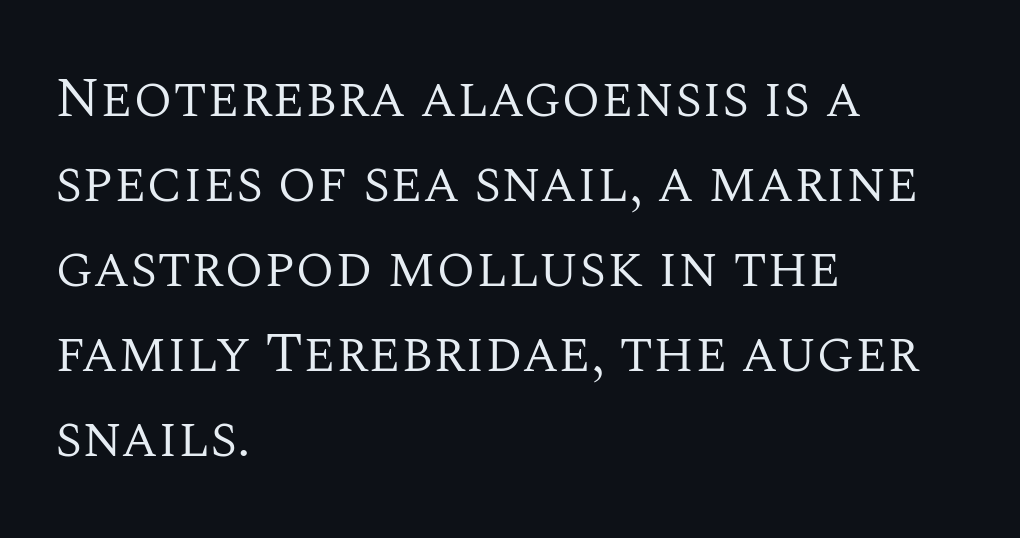
{"serif": "yes", "italic": "no", "bold": "no", "weight": "regular", "width": "normal", "stroke_contrast": "medium", "x_height": "large", "monospaced": "no", "underline": "no", "align": "left", "line_spacing": "normal", "line_spacing_ratio": 1.49, "letter_spacing": "normal", "letter_spacing_em": 0.0, "glyph_px": 57}
